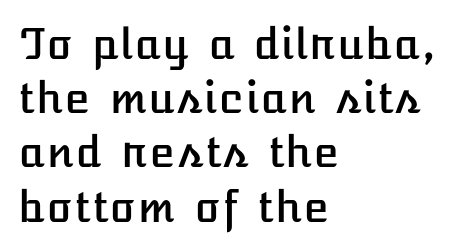
The image shows 42 px text type, upright; set left-aligned, normal line spacing (1.29x), normal letter spacing, not underlined; low stroke contrast and a medium x-height.
